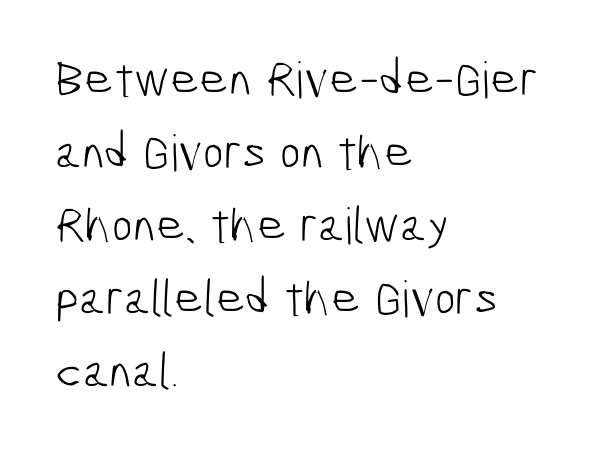
Q: Is the text bold? A: No.
Q: Is the typeface a serif or a sans-serif typeface? A: Sans-serif.
Q: Is the text underlined? A: No.
Q: How is the paragraph aligned? A: Left-aligned.
Q: Is the spacing between letters normal or unusually wide? A: Normal.
Q: Is the spacing between lines tight, normal or loose? A: Normal.
Q: Width (condensed, normal, or wide)? A: Condensed.
Q: Stroke contrast? A: Low.
Q: x-height? A: Medium.
Q: Monospaced? A: No.
